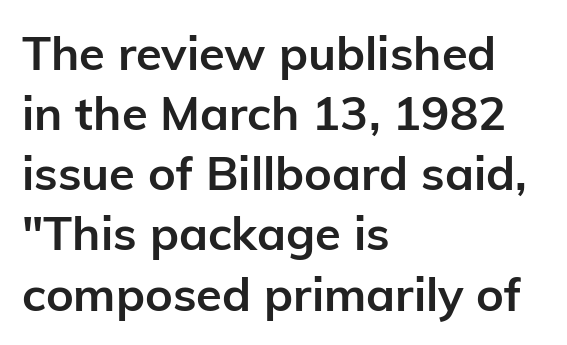
Every stem runs plumb, perpendicular to the baseline. The zone under the glyphs is completely vacant. These lines are rendered in a variable-pitch font. The rendering uses a bold face; every stroke is thick and dark. Does the copy run flush right? No — it runs flush left. A typesetter would label this face a sans.
